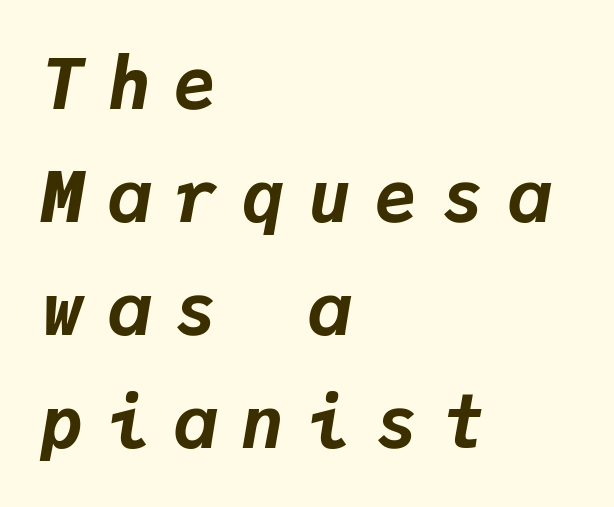
Quick note: italic. The paragraph shown leans on its left margin. Compared with typical body copy, the letter spacing here is much looser. Any mark beneath the type? The region is blank.
